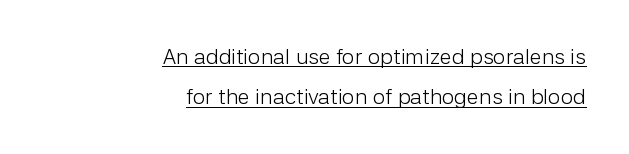
The image shows 22 px text type, upright; set right-aligned, line spacing 1.84x, normal letter spacing, underlined.
